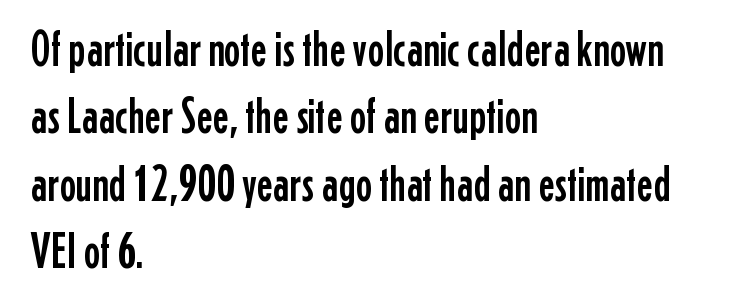
Notice how the passage keeps a crisp vertical edge on the left only. Unmarked baselines from the first word to the last. Reading down the column, the eye jumps a familiar distance to each next line. Look at the tracking — it's just the regular setting, nothing added. If you drew a line through each stem, it would be perfectly vertical.
